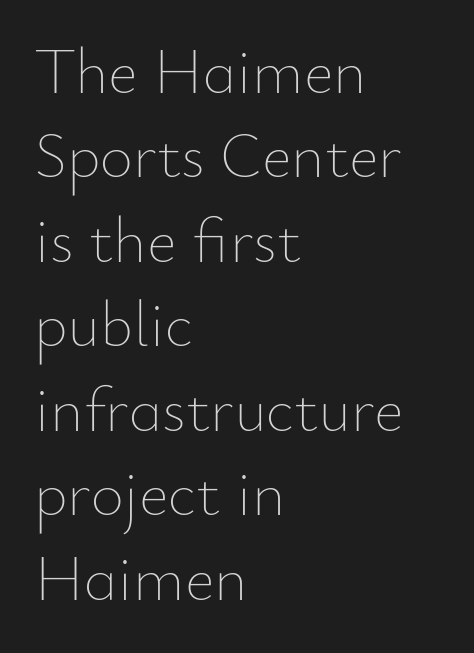
The image shows 64 px thin type, upright; set left-aligned, normal line spacing (1.32x), normal letter spacing, not underlined; low stroke contrast and a small x-height.
